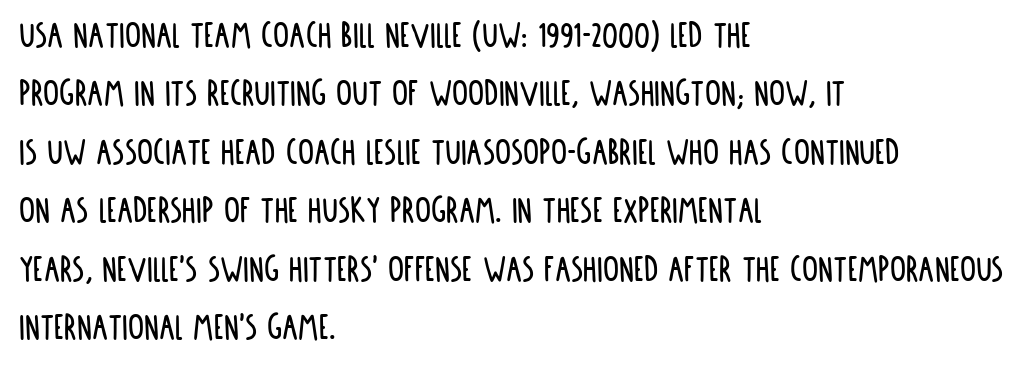
{"serif": "no", "italic": "no", "width": "condensed", "stroke_contrast": "low", "x_height": "large", "monospaced": "no", "underline": "no", "align": "left", "line_spacing": "normal", "line_spacing_ratio": 1.46, "letter_spacing": "normal", "letter_spacing_em": 0.0, "glyph_px": 40}
